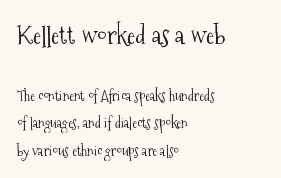
Q: Is the text bold? A: No.
Q: Is the text italic (slanted)? A: No, it is upright.
Q: Is the text underlined? A: No.
Q: How is the paragraph aligned? A: Left-aligned.
Q: Is the spacing between letters normal or unusually wide? A: Normal.
Q: Is the spacing between lines tight, normal or loose? A: Loose.
Q: Which block of text is set in a larger size, the first (top) or the second (bottom)? A: The first (top) one.
